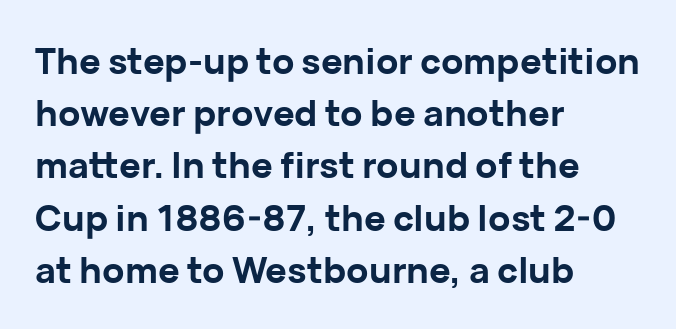
Q: Is the text bold? A: Yes.
Q: Is the text italic (slanted)? A: No, it is upright.
Q: Is the typeface a serif or a sans-serif typeface? A: Sans-serif.
Q: Is the text underlined? A: No.
Q: How is the paragraph aligned? A: Left-aligned.
Q: Is the spacing between letters normal or unusually wide? A: Normal.
Q: Is the spacing between lines tight, normal or loose? A: Normal.
Q: Width (condensed, normal, or wide)? A: Normal.
Q: Stroke contrast? A: Low.
Q: x-height? A: Medium.
Q: Monospaced? A: No.
